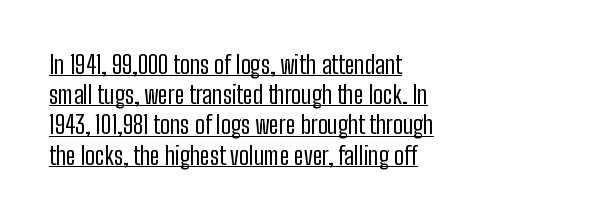
The image shows 25 px text type, upright; set left-aligned, line spacing 1.21x, normal letter spacing, underlined.
